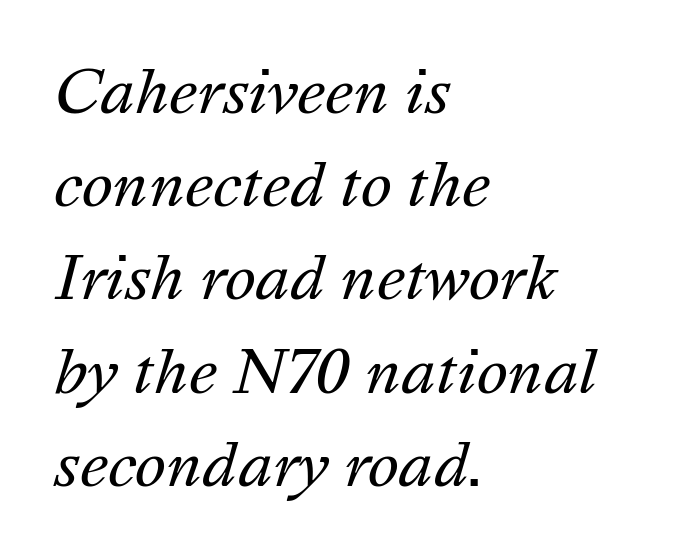
Casual observation: everything's shoved over to the left. Does extra space separate the letters? No, they use regular spacing. Every character sits at an angle, as italics do. Line spacing here is normal. Each letter keeps its own natural width here, so spacing adapts to shape. Is this a heavy cut? Hardly; it is regular or lighter.
